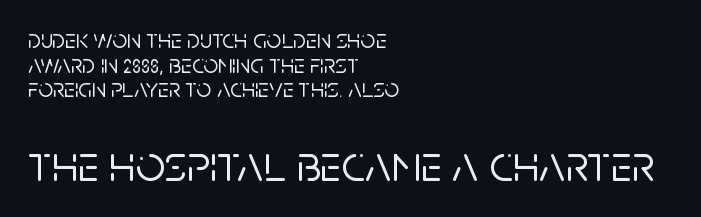
Typesetter's note — lower block bumped up in size, upper block left smaller. Ascenders rise straight up at ninety degrees. Decoration check: the copy has no underline. How are the letters spaced? Ordinarily, with no added tracking. This block would grow much taller if given ordinary leading; it's compressed now.
